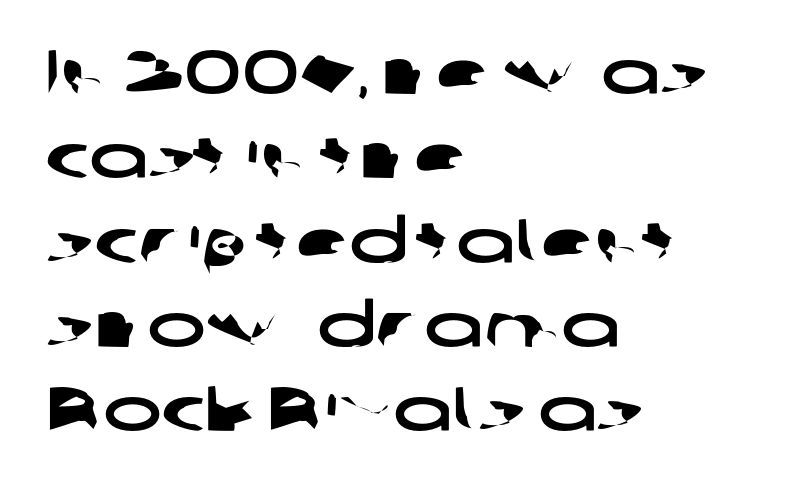
{"serif": "no", "width": "wide", "stroke_contrast": "low", "x_height": "medium", "monospaced": "no", "underline": "no", "align": "left", "line_spacing": "normal", "line_spacing_ratio": 1.36, "letter_spacing": "normal", "letter_spacing_em": 0.0, "glyph_px": 62}
